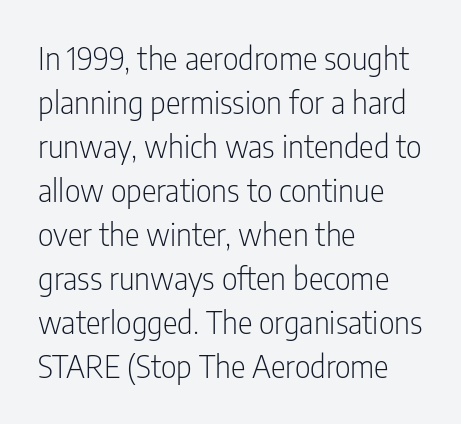
Q: Is the text bold? A: No.
Q: Is the text italic (slanted)? A: No, it is upright.
Q: Is the typeface a serif or a sans-serif typeface? A: Sans-serif.
Q: Is the text underlined? A: No.
Q: How is the paragraph aligned? A: Left-aligned.
Q: Is the spacing between letters normal or unusually wide? A: Normal.
Q: Is the spacing between lines tight, normal or loose? A: Normal.
Q: Width (condensed, normal, or wide)? A: Condensed.
Q: Stroke contrast? A: Low.
Q: x-height? A: Medium.
Q: Monospaced? A: No.
